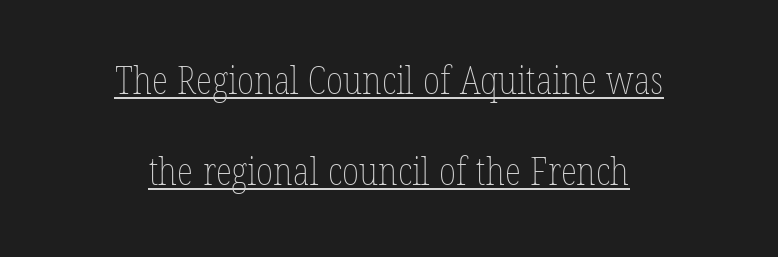
The image shows 38 px thin, condensed type, upright; set centered, loose line spacing (2.39x), normal letter spacing, underlined; low stroke contrast and a medium x-height.
